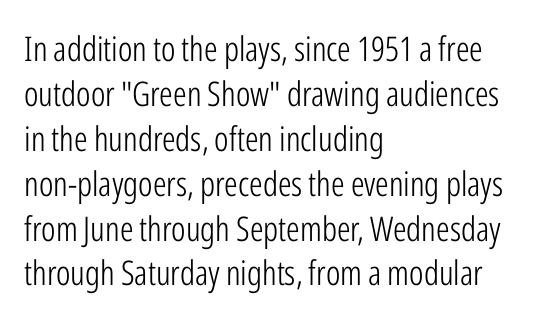
The specimen omits any rule beneath the text block's lines. The passage shown stacks its lines at a standard gap. Is the letter spacing exaggerated? No — it looks like the ordinary default. Each letter keeps its own natural width here, so spacing adapts to shape.
